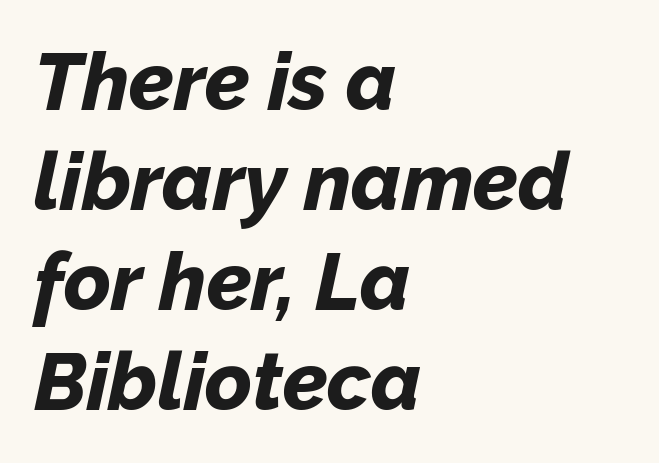
{"italic": "yes", "lean": "right", "slant_degrees": 12, "bold": "yes", "weight": "bold", "width": "normal", "stroke_contrast": "low", "x_height": "medium", "monospaced": "no", "underline": "no", "align": "left", "line_spacing": "normal", "line_spacing_ratio": 1.25, "letter_spacing": "normal", "letter_spacing_em": 0.0, "glyph_px": 80}
